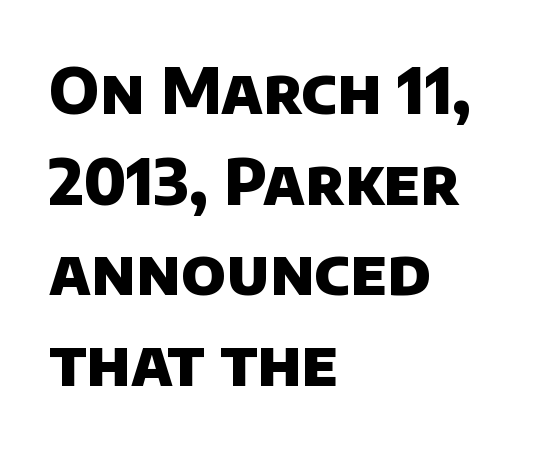
Look at the stroke-to-counter ratio: heavy, a bold. How are the letters spaced? Ordinarily, with no added tracking. Any mark beneath the type? The region is blank. Note the varied advance widths — an 'i' is clearly narrower than an 'm'. Rows of type keep a routine distance in the vertical direction. Casual observation: everything's shoved over to the left.
